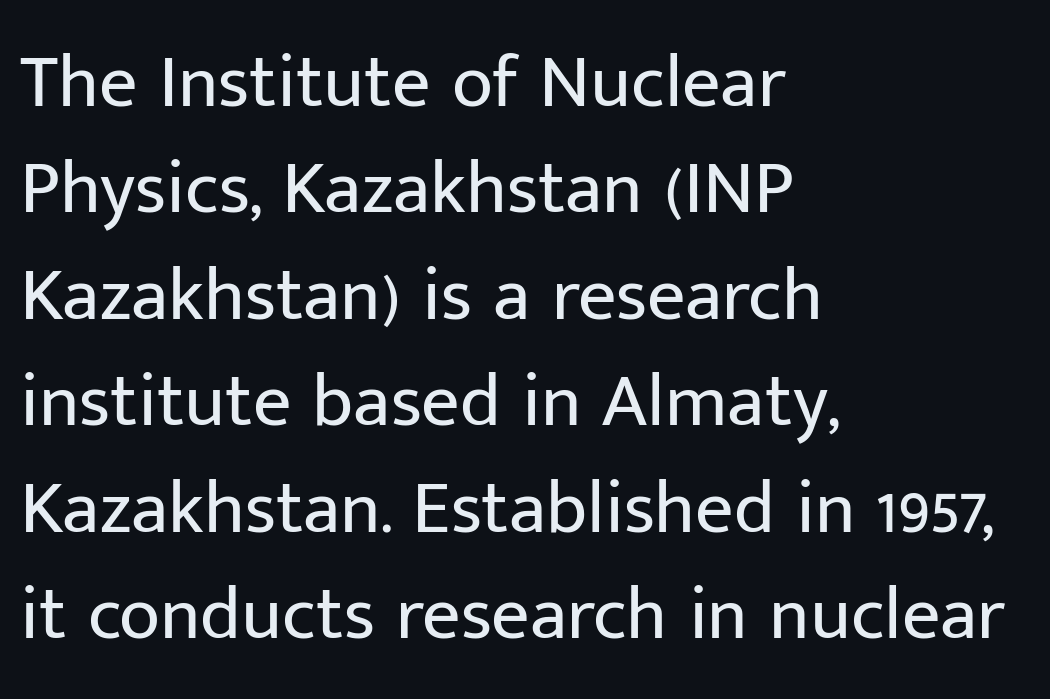
Here the designer chose a conventional face with non-uniform glyph widths. The string is rendered with underlining switched off. Is the block centered? No — it sits flush against the left margin. This is sans-serif lettering, the kind often seen on screens and signage. The typography opts for an upright posture over an oblique one. The weight would be labelled regular, book, light, or lighter still.
